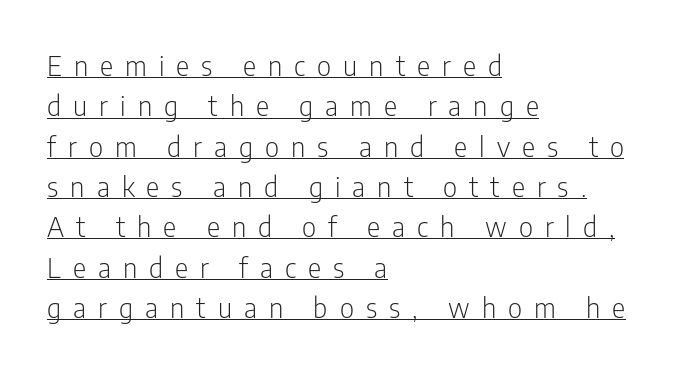
Compared with undecorated copy, this sample adds a rule below the words. The gaps between neighbouring characters are conspicuously large. Varying glyph widths throughout — classic text-font behaviour. Vertically, the passage feels balanced, rows spaced as you'd expect.
